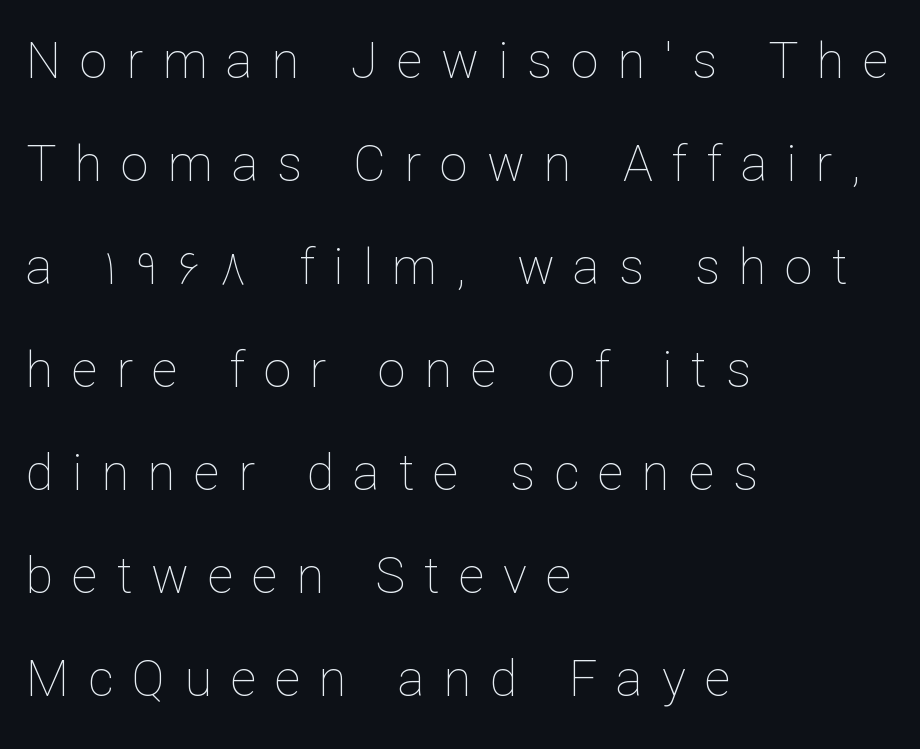
{"italic": "no", "bold": "no", "weight": "thin", "width": "normal", "stroke_contrast": "low", "x_height": "medium", "monospaced": "no", "underline": "no", "align": "left", "line_spacing": "loose", "line_spacing_ratio": 2.06, "letter_spacing": "wide", "letter_spacing_em": 0.38, "glyph_px": 50}
